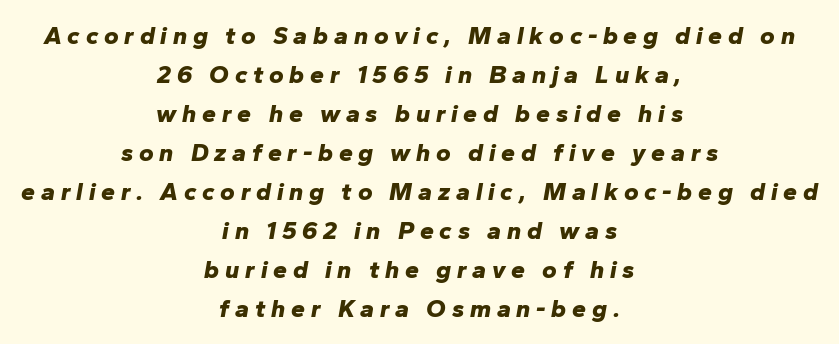
The image shows 25 px bold type, italic (leaning right); set centered, normal line spacing (1.56x), unusually wide letter spacing (+0.23 em), not underlined.
